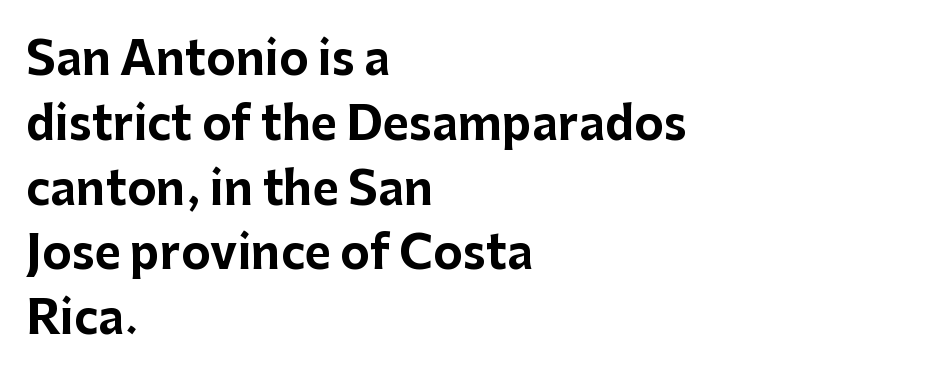
{"serif": "no", "italic": "no", "bold": "yes", "weight": "bold", "width": "normal", "stroke_contrast": "low", "x_height": "medium", "monospaced": "no", "underline": "no", "align": "left", "line_spacing": "normal", "line_spacing_ratio": 1.44, "letter_spacing": "normal", "letter_spacing_em": 0.0, "glyph_px": 45}
